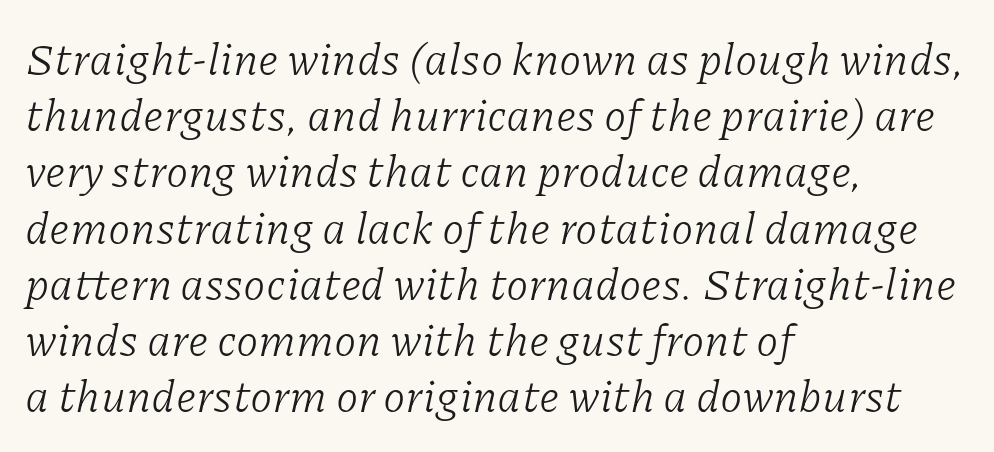
Q: Is the text bold? A: No.
Q: Is the text italic (slanted)? A: Yes, it leans right by about 11 degrees.
Q: Is the typeface a serif or a sans-serif typeface? A: Serif.
Q: Is the text underlined? A: No.
Q: How is the paragraph aligned? A: Left-aligned.
Q: Is the spacing between letters normal or unusually wide? A: Normal.
Q: Is the spacing between lines tight, normal or loose? A: Normal.
Q: Width (condensed, normal, or wide)? A: Normal.
Q: Stroke contrast? A: Low.
Q: x-height? A: Medium.
Q: Monospaced? A: No.
